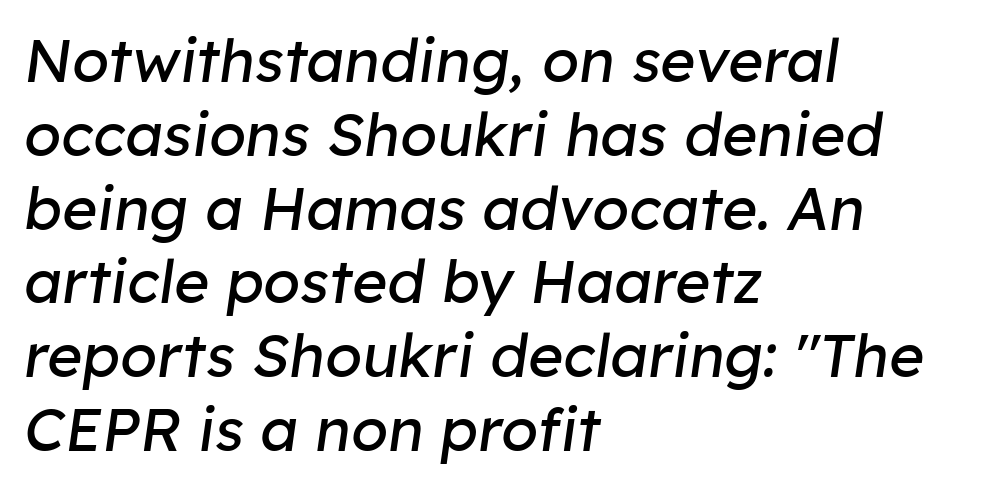
The image shows 60 px regular-weight type, italic (leaning right); set left-aligned, line spacing 1.23x, normal letter spacing, not underlined; low stroke contrast and a medium x-height.
